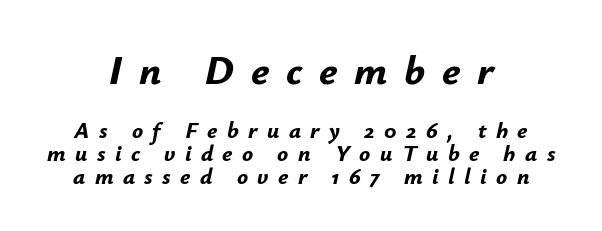
{"italic": "yes", "lean": "right", "slant_degrees": 12, "bold": "yes", "weight": "bold", "width": "normal", "stroke_contrast": "low", "x_height": "small", "monospaced": "no", "underline": "no", "align": "center", "line_spacing": "tight", "line_spacing_ratio": 0.99, "letter_spacing": "wide", "letter_spacing_em": 0.41, "larger_block": "first", "size_ratio": 1.78, "glyph_px": 41}
